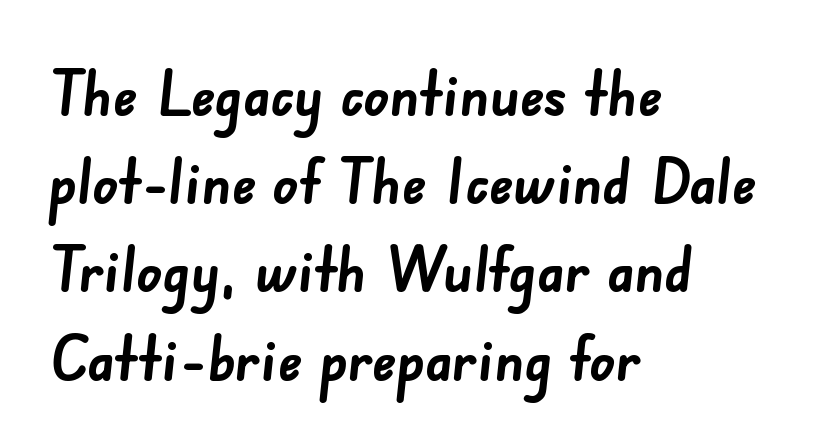
Q: Is the text bold? A: Yes.
Q: Is the typeface a serif or a sans-serif typeface? A: Sans-serif.
Q: Is the text underlined? A: No.
Q: How is the paragraph aligned? A: Left-aligned.
Q: Is the spacing between letters normal or unusually wide? A: Normal.
Q: Is the spacing between lines tight, normal or loose? A: Normal.
Q: Width (condensed, normal, or wide)? A: Normal.
Q: Stroke contrast? A: Low.
Q: x-height? A: Small.
Q: Monospaced? A: No.
